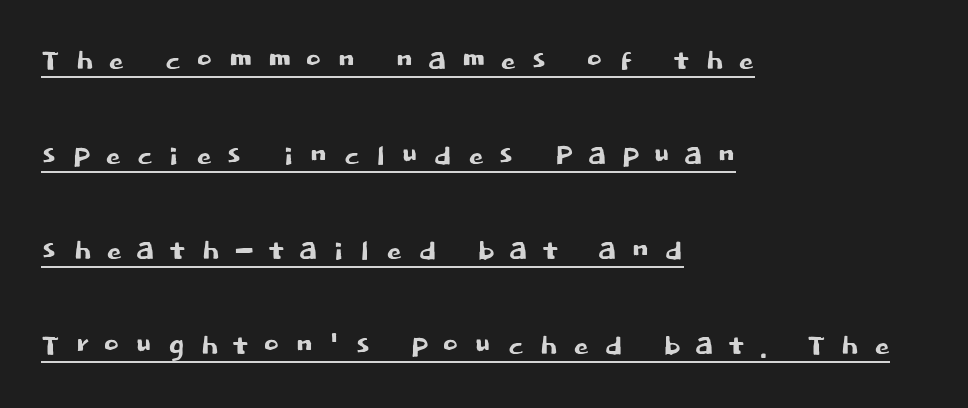
The rendering uses the underline text-decoration. The passage shown is typeset with a sans-serif family. Compared with a centered layout, this one pins lines to the left instead. A typesetter would call this heavily tracked-out type. Tall strokes in this sample are plumb rather than angled.
